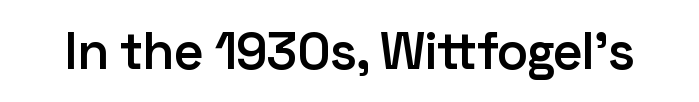
{"serif": "no", "italic": "no", "bold": "semi", "weight": "semibold", "width": "normal", "stroke_contrast": "low", "x_height": "medium", "monospaced": "no", "underline": "no", "letter_spacing": "normal", "letter_spacing_em": 0.0, "glyph_px": 52}
